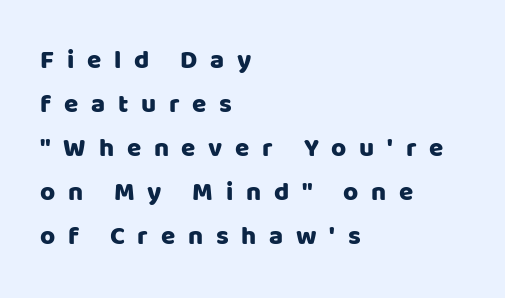
{"italic": "no", "underline": "no", "align": "left", "line_spacing": "normal", "line_spacing_ratio": 1.69, "letter_spacing": "wide", "letter_spacing_em": 0.49, "glyph_px": 26}
